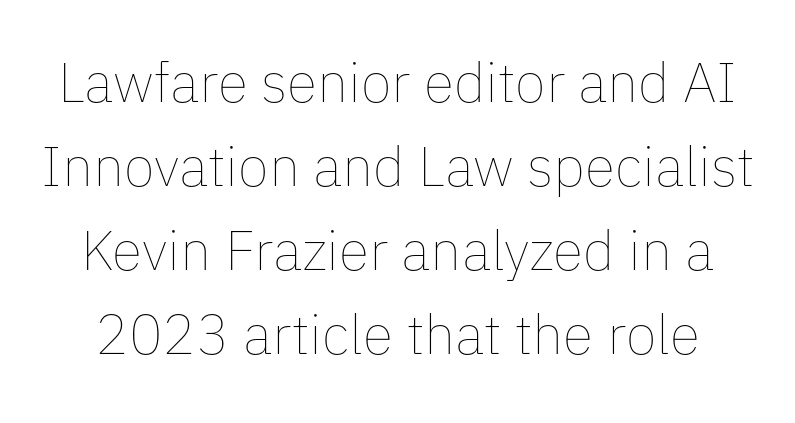
The image shows 56 px thin type, upright; set normal line spacing (1.5x), normal letter spacing, not underlined; low stroke contrast and a medium x-height.
